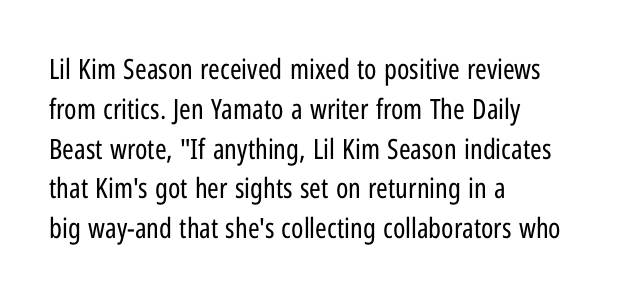
Q: Is the text bold? A: No.
Q: Is the text italic (slanted)? A: No, it is upright.
Q: Is the typeface a serif or a sans-serif typeface? A: Sans-serif.
Q: Is the text underlined? A: No.
Q: How is the paragraph aligned? A: Left-aligned.
Q: Is the spacing between letters normal or unusually wide? A: Normal.
Q: Is the spacing between lines tight, normal or loose? A: Normal.
Q: Width (condensed, normal, or wide)? A: Condensed.
Q: Stroke contrast? A: Low.
Q: x-height? A: Medium.
Q: Monospaced? A: No.
